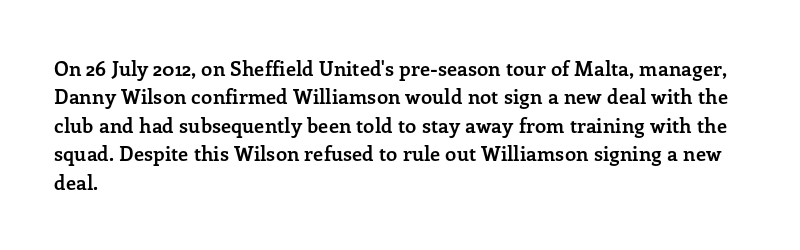
Q: Is the text bold? A: Yes.
Q: Is the text italic (slanted)? A: No, it is upright.
Q: Is the text underlined? A: No.
Q: How is the paragraph aligned? A: Left-aligned.
Q: Is the spacing between letters normal or unusually wide? A: Normal.
Q: Is the spacing between lines tight, normal or loose? A: Normal.
